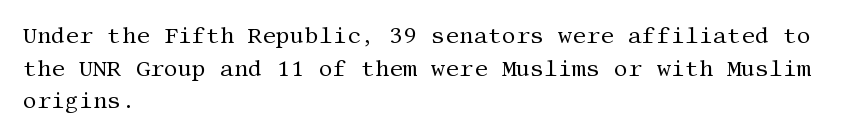
Q: Is the text bold? A: No.
Q: Is the text italic (slanted)? A: No, it is upright.
Q: Is the text underlined? A: No.
Q: How is the paragraph aligned? A: Left-aligned.
Q: Is the spacing between letters normal or unusually wide? A: Normal.
Q: Is the spacing between lines tight, normal or loose? A: Normal.
